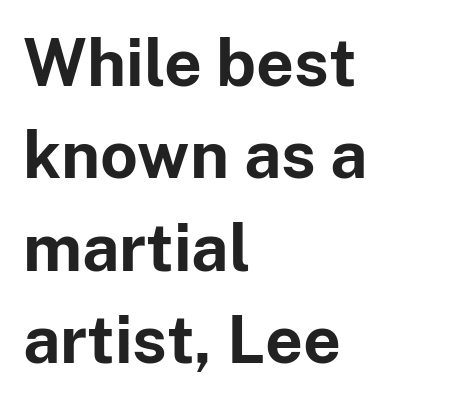
Descenders are the only things crossing below the line. The font's upright variant was chosen for this text. Horizontal alignment here is leftward, the default for most running prose. A typesetter would label this face a sans.
